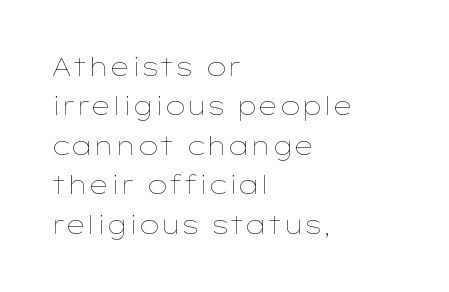
The image shows 25 px text type, upright; set left-aligned, normal line spacing (1.58x), normal letter spacing, not underlined.
